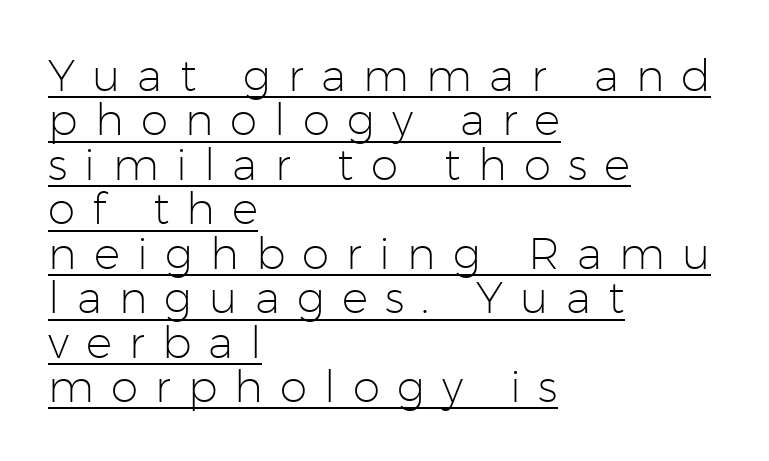
Substantial extra tracking has been applied to these lines. The passage shown is not bold in any degree. Note the varied advance widths — an 'i' is clearly narrower than an 'm'. To sum up the face: it is a sans, with no serifs. Style check: upright.
